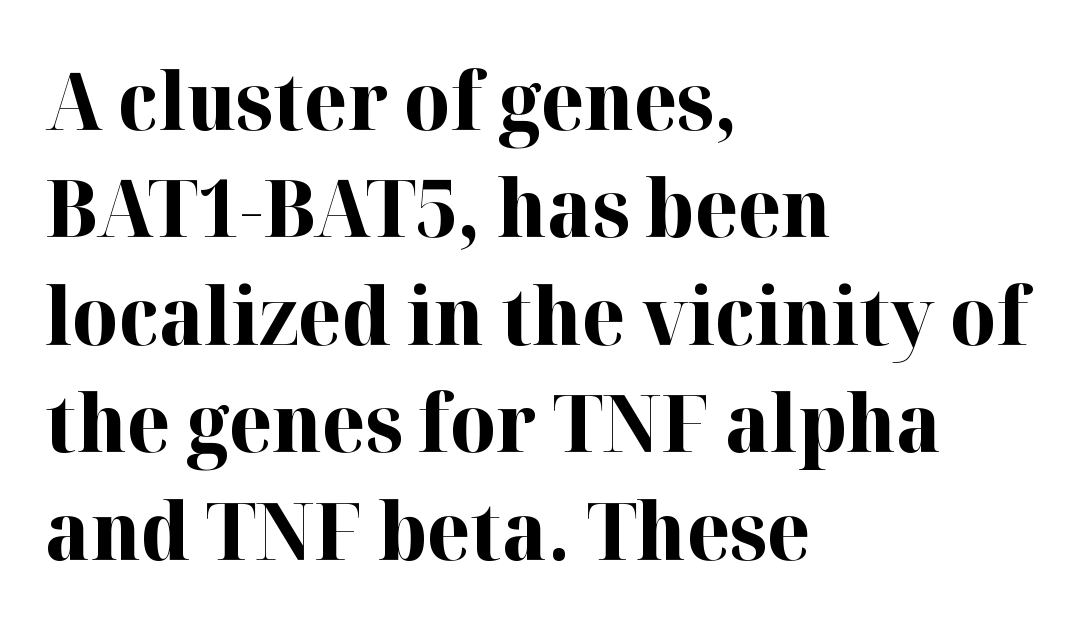
{"serif": "yes", "italic": "no", "bold": "yes", "weight": "bold", "width": "normal", "stroke_contrast": "high", "x_height": "medium", "monospaced": "no", "underline": "no", "align": "left", "line_spacing": "normal", "line_spacing_ratio": 1.36, "letter_spacing": "normal", "letter_spacing_em": 0.0, "glyph_px": 79}
